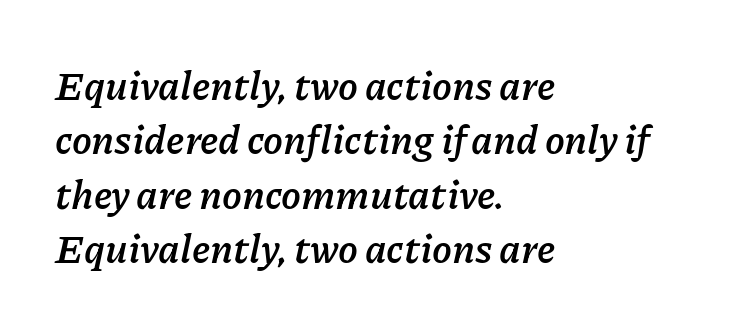
{"italic": "yes", "lean": "right", "slant_degrees": 11, "bold": "yes", "weight": "semibold", "width": "normal", "stroke_contrast": "low", "x_height": "medium", "monospaced": "no", "underline": "no", "align": "left", "line_spacing": "normal", "line_spacing_ratio": 1.36, "letter_spacing": "normal", "letter_spacing_em": 0.0, "glyph_px": 40}
